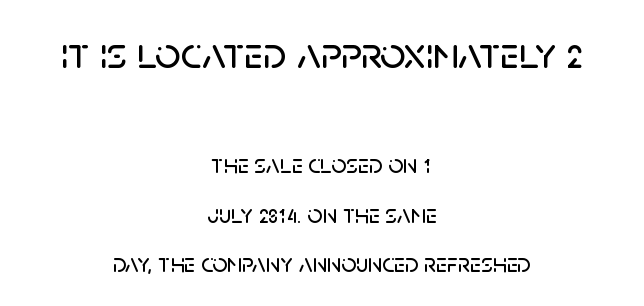
The letters in the upper block stand taller than those in the block below. Proportional: the letters do not fall into vertical columns. Reading down the block, each line starts at a different indent, mirrored at its end. Vertically, the passage feels expansive, rows floating well apart.
